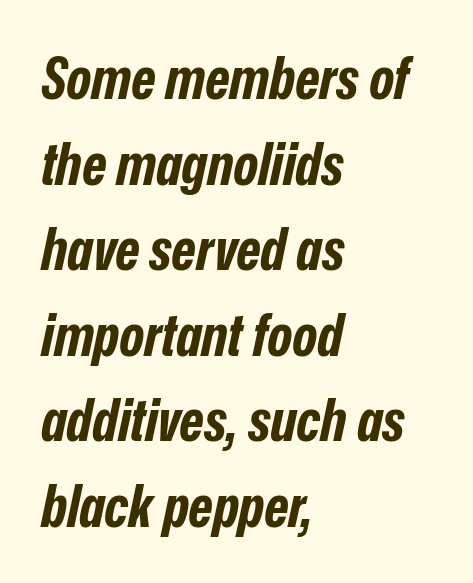
Q: Is the text bold? A: Yes.
Q: Is the text italic (slanted)? A: Yes, it leans right by about 12 degrees.
Q: Is the text underlined? A: No.
Q: How is the paragraph aligned? A: Left-aligned.
Q: Is the spacing between letters normal or unusually wide? A: Normal.
Q: Is the spacing between lines tight, normal or loose? A: Normal.
Q: Width (condensed, normal, or wide)? A: Condensed.
Q: Stroke contrast? A: Low.
Q: x-height? A: Medium.
Q: Monospaced? A: No.
